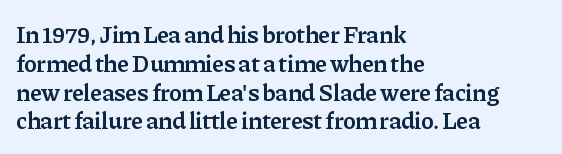
{"italic": "no", "bold": "semi", "underline": "no", "align": "left", "line_spacing_ratio": 1.2, "letter_spacing": "normal", "letter_spacing_em": 0.0, "glyph_px": 24}
